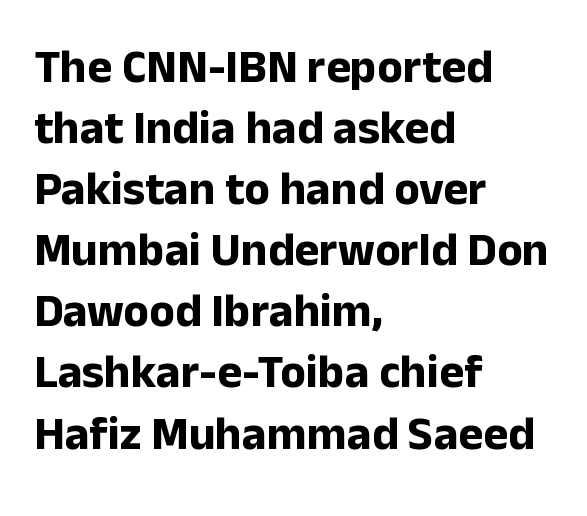
Q: Is the text bold? A: Yes.
Q: Is the text italic (slanted)? A: No, it is upright.
Q: Is the typeface a serif or a sans-serif typeface? A: Sans-serif.
Q: Is the text underlined? A: No.
Q: How is the paragraph aligned? A: Left-aligned.
Q: Is the spacing between letters normal or unusually wide? A: Normal.
Q: Is the spacing between lines tight, normal or loose? A: Normal.
Q: Width (condensed, normal, or wide)? A: Normal.
Q: Stroke contrast? A: Low.
Q: x-height? A: Medium.
Q: Monospaced? A: No.
